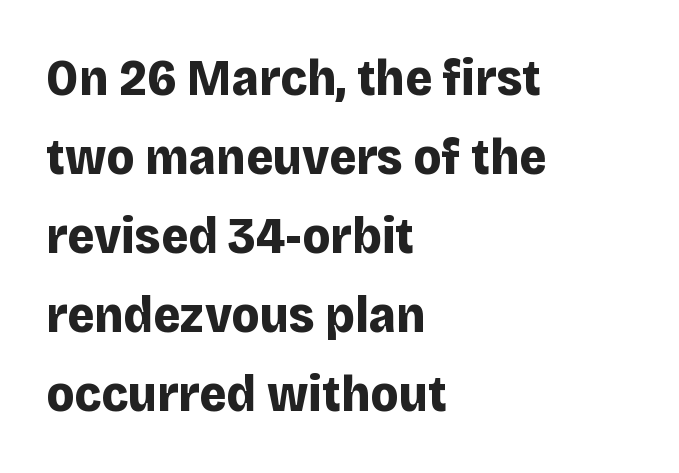
Do the characters align in a grid? No, the font is proportional. Compared with typical body copy, the letter spacing here is the same. This rendering features lettering with no underline. One-word summary of the alignment: left.
